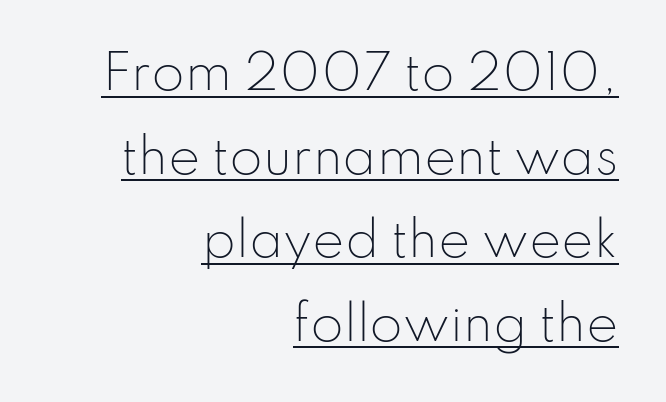
Classification — sans serif. Where is the straight margin? On the right. Character widths vary here, with narrow letters taking less room than wide ones. Bold? No — there's no thickening of the strokes.
